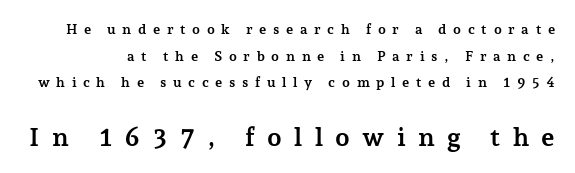
Q: Is the text bold? A: Yes.
Q: Is the text italic (slanted)? A: No, it is upright.
Q: Is the text underlined? A: No.
Q: Is the spacing between letters normal or unusually wide? A: Unusually wide.
Q: Is the spacing between lines tight, normal or loose? A: Loose.
Q: Which block of text is set in a larger size, the first (top) or the second (bottom)? A: The second (bottom) one.
